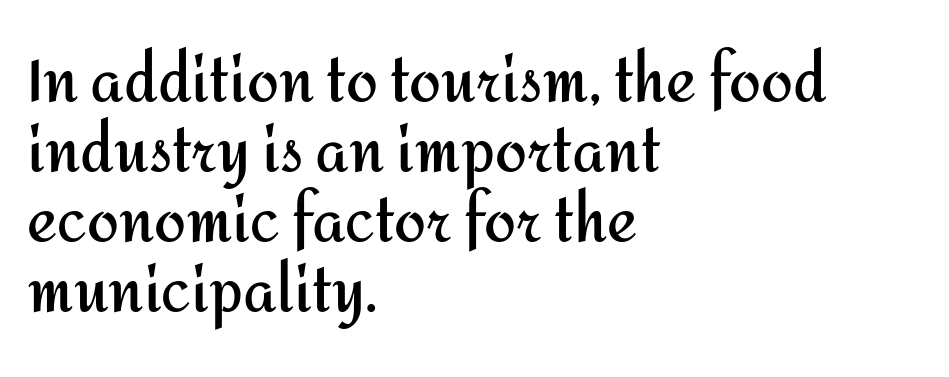
{"serif": "no", "italic": "no", "bold": "yes", "weight": "semibold", "width": "normal", "stroke_contrast": "medium", "x_height": "medium", "monospaced": "no", "underline": "no", "align": "left", "line_spacing_ratio": 1.23, "letter_spacing": "normal", "letter_spacing_em": 0.0, "glyph_px": 57}
